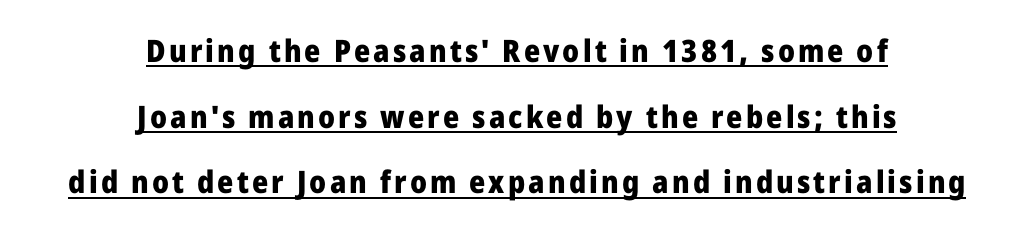
Serif or sans? Sans — the stroke terminals are bare. Is there an underline? Yes — a line sits under the letters. Rows of type keep a wide berth in the vertical direction. The letters stand straight up with perfectly vertical stems.
